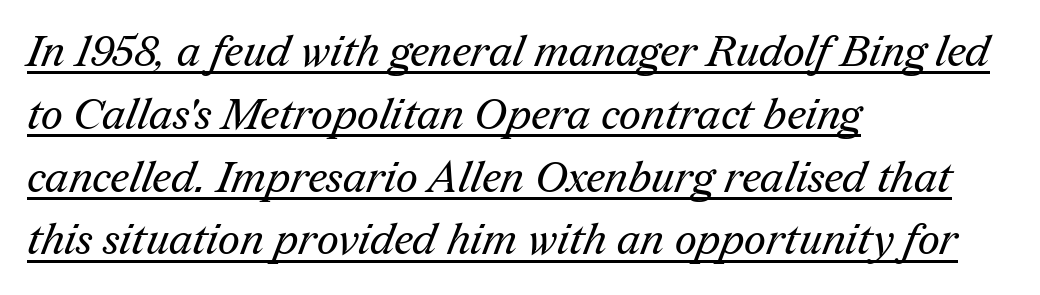
The image shows 43 px regular-weight serif type; set left-aligned, normal line spacing (1.46x), normal letter spacing, underlined; medium stroke contrast and a medium x-height.
